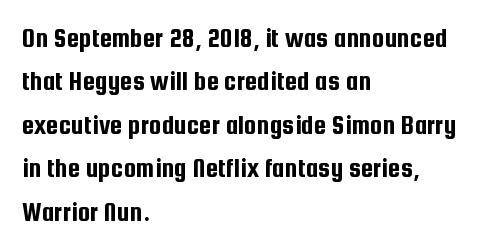
The image shows 28 px condensed sans-serif type, upright; set left-aligned, normal line spacing (1.55x), normal letter spacing, not underlined; low stroke contrast and a medium x-height.
